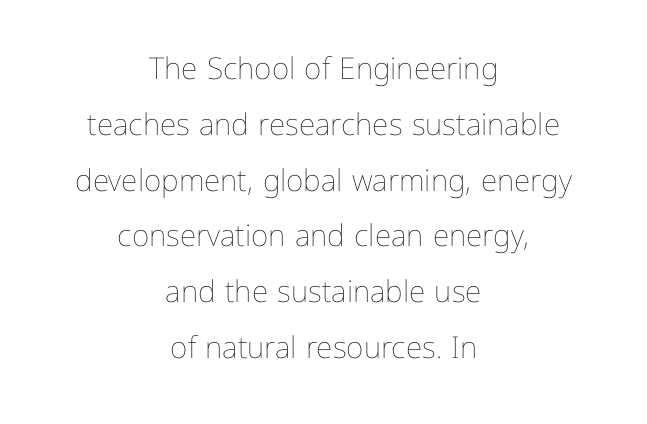
The image shows 30 px thin type, upright; set centered, line spacing 1.86x, normal letter spacing, not underlined; low stroke contrast and a medium x-height.
